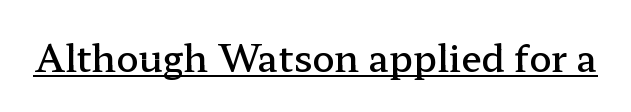
The glyphs have the mass of a demibold cut, below bold. Spacing verdict: proportional, widths tailored to each character. No italicization has been applied; the sample stays upright. The type is set solid horizontally, with unmodified tracking. Quick note: underline on.
